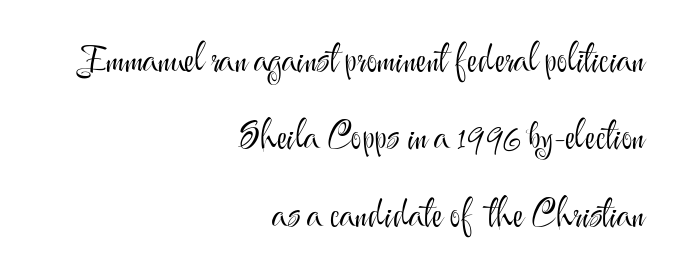
Is this a heavy cut? Hardly; it is regular or lighter. Words float on clear page, feet unadorned. In terms of letterform style, serifs are entirely absent. The face used here is proportionally spaced, like ordinary book or web type.
